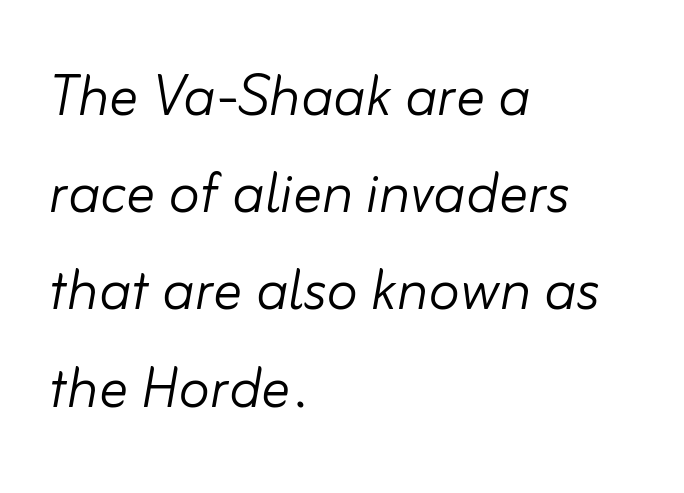
{"italic": "yes", "lean": "right", "slant_degrees": 10, "bold": "no", "weight": "light", "width": "normal", "stroke_contrast": "low", "x_height": "small", "monospaced": "no", "underline": "no", "align": "left", "line_spacing": "normal", "line_spacing_ratio": 1.35, "letter_spacing": "normal", "letter_spacing_em": 0.0, "glyph_px": 72}
